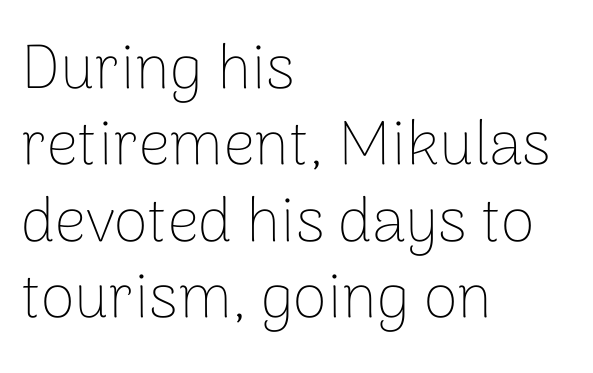
{"serif": "no", "italic": "no", "bold": "no", "weight": "thin", "width": "normal", "stroke_contrast": "low", "x_height": "medium", "monospaced": "no", "underline": "no", "align": "left", "line_spacing_ratio": 1.23, "letter_spacing": "normal", "letter_spacing_em": 0.0, "glyph_px": 62}
